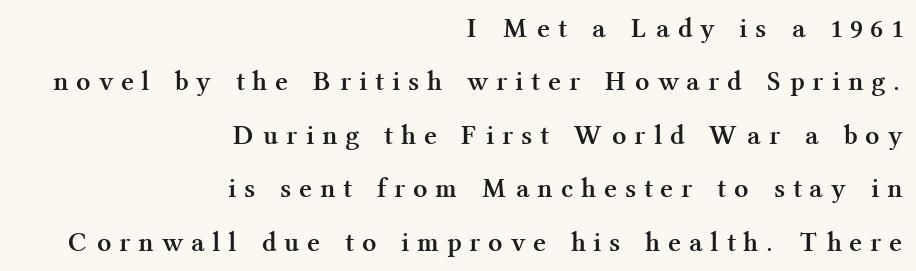
{"serif": "yes", "italic": "no", "bold": "yes", "weight": "semibold", "width": "normal", "stroke_contrast": "medium", "x_height": "medium", "monospaced": "no", "underline": "no", "align": "right", "line_spacing": "loose", "line_spacing_ratio": 1.91, "letter_spacing": "wide", "letter_spacing_em": 0.36, "glyph_px": 28}
